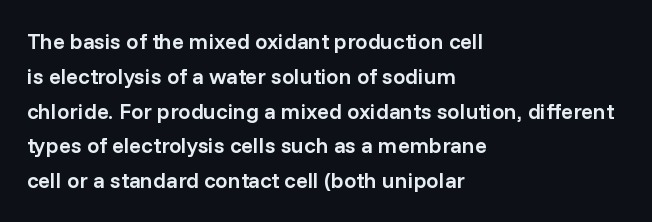
{"italic": "no", "bold": "semi", "underline": "no", "align": "left", "line_spacing": "normal", "line_spacing_ratio": 1.58, "letter_spacing": "normal", "letter_spacing_em": 0.0, "glyph_px": 22}
